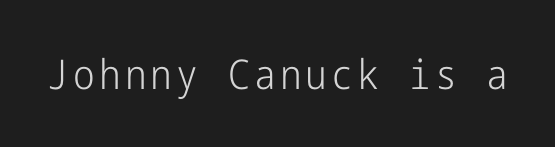
{"serif": "no", "italic": "no", "bold": "no", "weight": "light", "width": "condensed", "stroke_contrast": "low", "x_height": "medium", "underline": "no", "glyph_px": 41}
